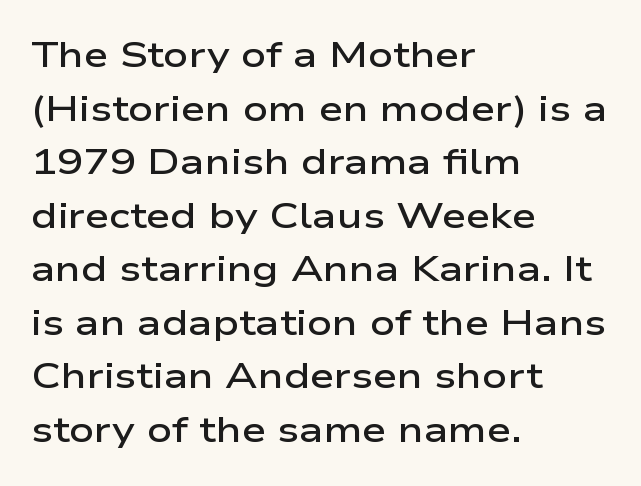
Q: Is the text bold? A: Semi-bold.
Q: Is the text italic (slanted)? A: No, it is upright.
Q: Is the typeface a serif or a sans-serif typeface? A: Sans-serif.
Q: Is the text underlined? A: No.
Q: How is the paragraph aligned? A: Left-aligned.
Q: Is the spacing between letters normal or unusually wide? A: Normal.
Q: Is the spacing between lines tight, normal or loose? A: Normal.
Q: Width (condensed, normal, or wide)? A: Wide.
Q: Stroke contrast? A: Low.
Q: x-height? A: Medium.
Q: Monospaced? A: No.
